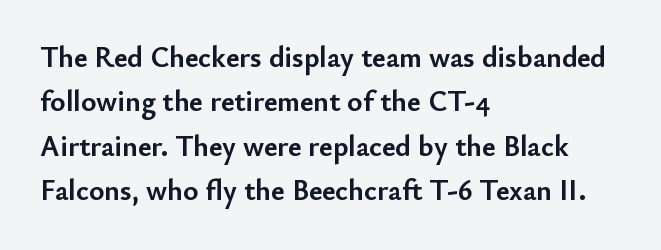
In terms of weight, the rendering is a true, heavy bold. Characters follow at the spacing the type designer built in. The letters stand straight up with perfectly vertical stems. The characters display no serif detailing; their extremities are plain. Varying glyph widths throughout — classic text-font behaviour. Descenders hang freely into open space.
